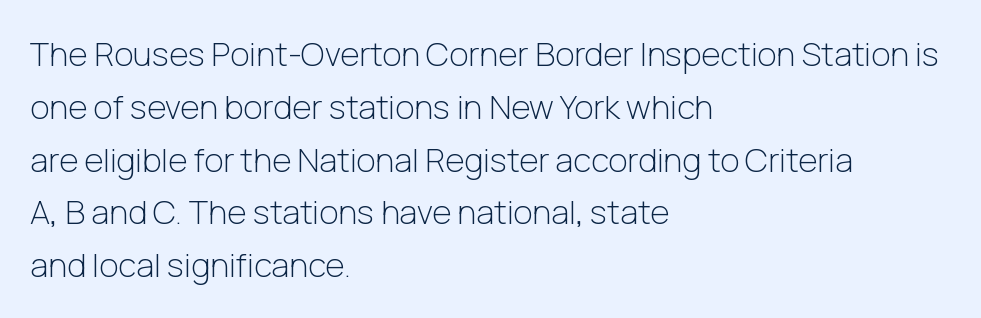
Where is the straight margin? On the left. Italic: no, the glyphs are upright roman. Letters have the restrained weight of plain body copy at most. Plain, unruled lines of type. The rendering keeps characters at their native spacing.
